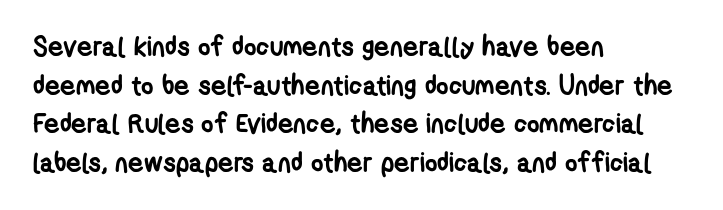
{"bold": "yes", "underline": "no", "align": "left", "line_spacing": "normal", "line_spacing_ratio": 1.43, "letter_spacing": "normal", "letter_spacing_em": 0.0, "glyph_px": 27}
